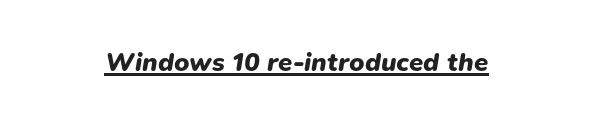
What decoration does the sample have? An underline. Students, note that the glyphs here touch the page at normal intervals. The letters are slanted; this is an italic face. The glyphs have the mass of a bold cut.
